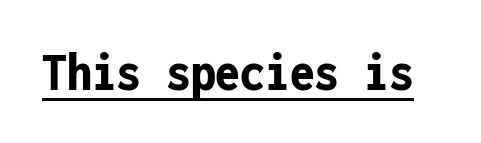
Q: Is the text bold? A: Yes.
Q: Is the text italic (slanted)? A: No, it is upright.
Q: Is the typeface a serif or a sans-serif typeface? A: Sans-serif.
Q: Is the text underlined? A: Yes.
Q: Is the spacing between letters normal or unusually wide? A: Normal.
Q: Width (condensed, normal, or wide)? A: Condensed.
Q: Stroke contrast? A: Low.
Q: x-height? A: Medium.
Q: Monospaced? A: Yes.
